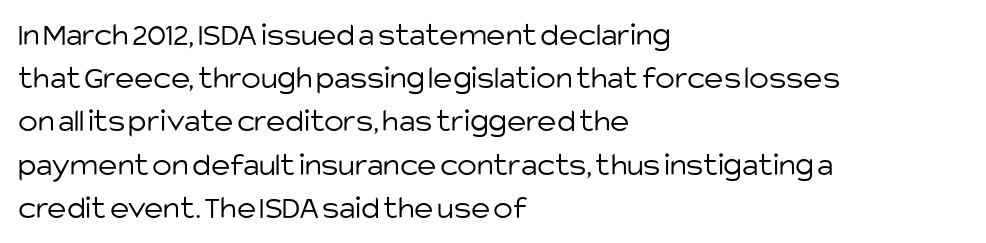
Vertically, the passage feels balanced, rows spaced as you'd expect. Notice how the passage keeps a crisp vertical edge on the left only. The strip under each line holds only bare page. Looks like regular typesetting: each glyph gets only the width it needs.
